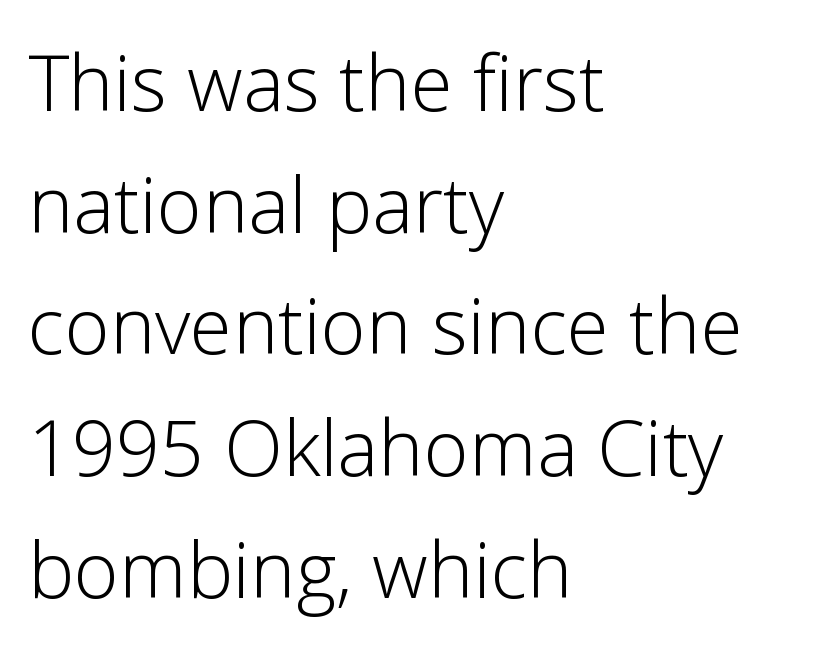
Q: Is the text bold? A: No.
Q: Is the text italic (slanted)? A: No, it is upright.
Q: Is the typeface a serif or a sans-serif typeface? A: Sans-serif.
Q: Is the text underlined? A: No.
Q: How is the paragraph aligned? A: Left-aligned.
Q: Is the spacing between letters normal or unusually wide? A: Normal.
Q: Is the spacing between lines tight, normal or loose? A: Normal.
Q: Width (condensed, normal, or wide)? A: Normal.
Q: Stroke contrast? A: Low.
Q: x-height? A: Medium.
Q: Monospaced? A: No.
